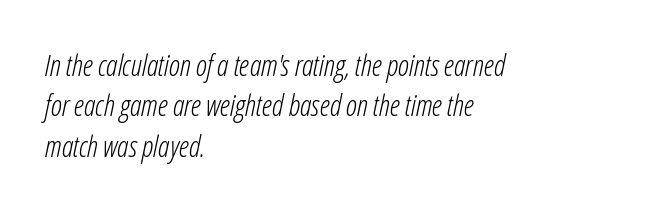
The image shows 29 px light, condensed type, italic (leaning right); set left-aligned, normal line spacing (1.39x), normal letter spacing, not underlined; low stroke contrast and a medium x-height.
